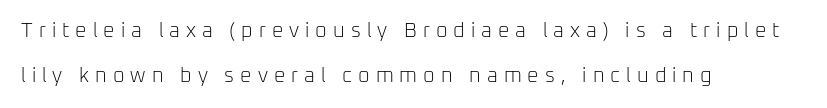
The image shows 20 px text type, upright; set left-aligned, loose line spacing (2.23x), unusually wide letter spacing (+0.3 em), not underlined.
